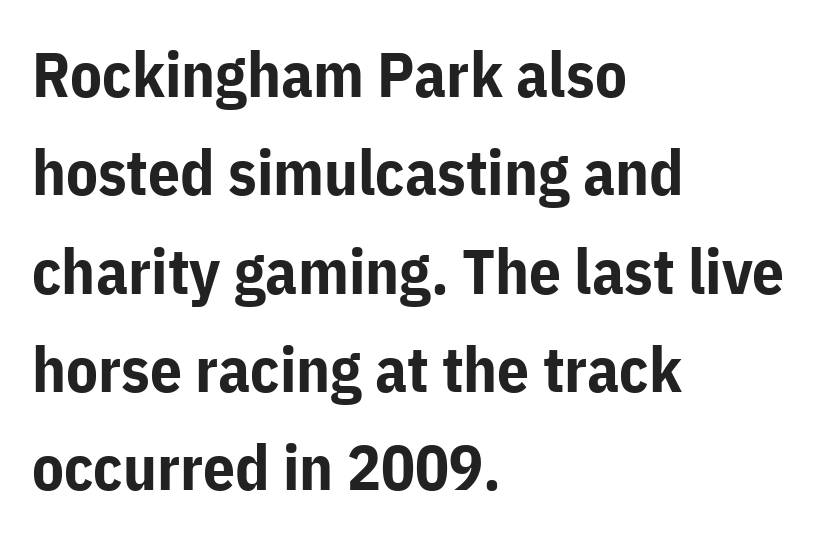
Q: Is the text bold? A: Yes.
Q: Is the text italic (slanted)? A: No, it is upright.
Q: Is the typeface a serif or a sans-serif typeface? A: Sans-serif.
Q: Is the text underlined? A: No.
Q: How is the paragraph aligned? A: Left-aligned.
Q: Is the spacing between letters normal or unusually wide? A: Normal.
Q: Is the spacing between lines tight, normal or loose? A: Normal.
Q: Width (condensed, normal, or wide)? A: Normal.
Q: Stroke contrast? A: Low.
Q: x-height? A: Medium.
Q: Monospaced? A: No.
